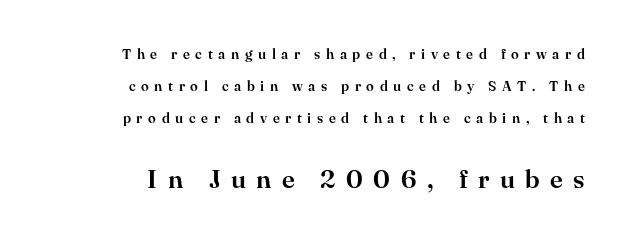
{"italic": "no", "underline": "no", "align": "right", "line_spacing": "loose", "line_spacing_ratio": 2.29, "letter_spacing": "wide", "letter_spacing_em": 0.4, "larger_block": "second", "size_ratio": 1.86, "glyph_px": 26}
